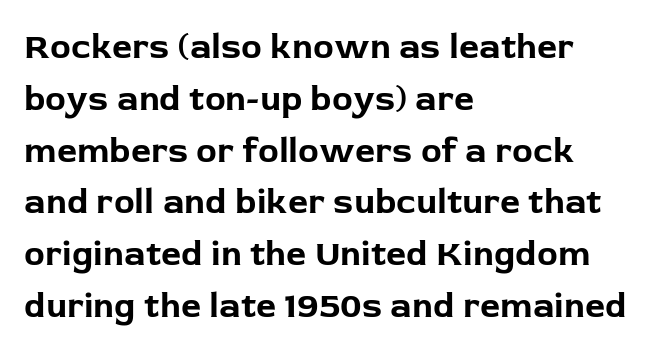
Q: Is the text bold? A: Yes.
Q: Is the text italic (slanted)? A: No, it is upright.
Q: Is the typeface a serif or a sans-serif typeface? A: Sans-serif.
Q: Is the text underlined? A: No.
Q: How is the paragraph aligned? A: Left-aligned.
Q: Is the spacing between letters normal or unusually wide? A: Normal.
Q: Is the spacing between lines tight, normal or loose? A: Normal.
Q: Width (condensed, normal, or wide)? A: Normal.
Q: Stroke contrast? A: Low.
Q: x-height? A: Medium.
Q: Monospaced? A: No.
